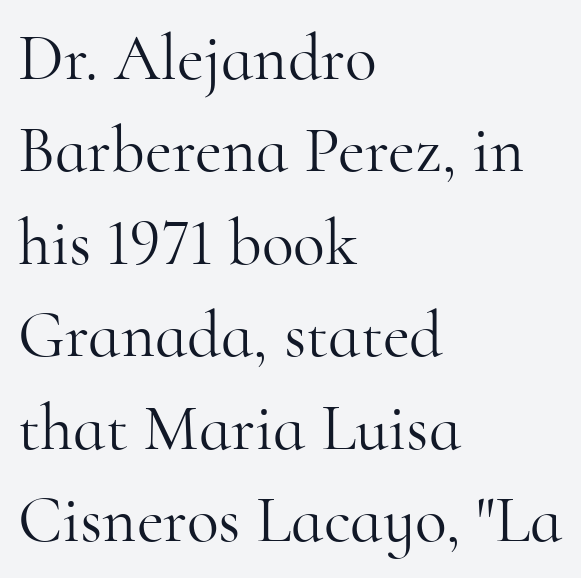
The image shows 66 px light serif type, upright; set left-aligned, normal line spacing (1.4x), normal letter spacing, not underlined; high stroke contrast and a small x-height.
